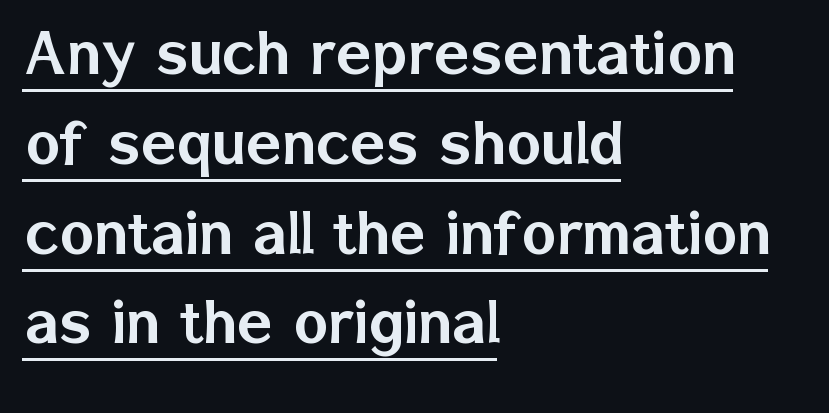
Q: Is the text italic (slanted)? A: No, it is upright.
Q: Is the typeface a serif or a sans-serif typeface? A: Sans-serif.
Q: Is the text underlined? A: Yes.
Q: How is the paragraph aligned? A: Left-aligned.
Q: Is the spacing between letters normal or unusually wide? A: Normal.
Q: Width (condensed, normal, or wide)? A: Normal.
Q: Stroke contrast? A: Low.
Q: x-height? A: Medium.
Q: Monospaced? A: No.
